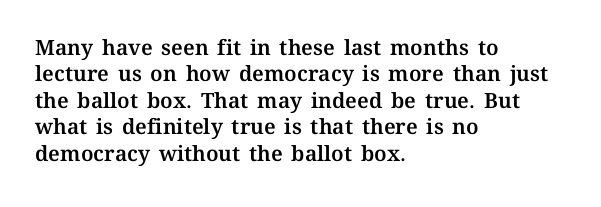
Q: Is the text italic (slanted)? A: No, it is upright.
Q: Is the text underlined? A: No.
Q: How is the paragraph aligned? A: Left-aligned.
Q: Is the spacing between letters normal or unusually wide? A: Normal.
Q: Is the spacing between lines tight, normal or loose? A: Normal.
